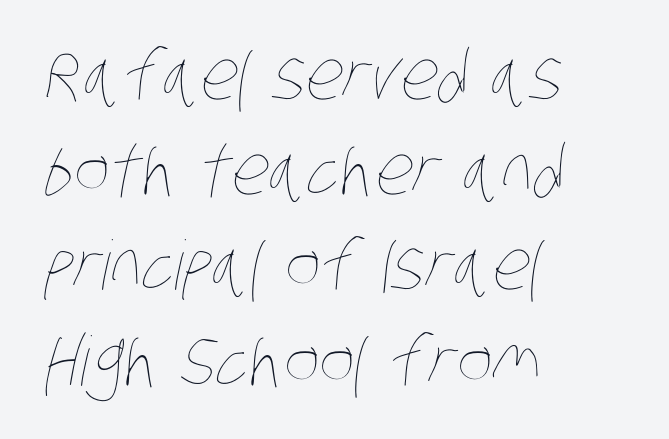
{"bold": "no", "weight": "thin", "width": "condensed", "stroke_contrast": "low", "x_height": "large", "monospaced": "no", "underline": "no", "align": "left", "line_spacing": "normal", "line_spacing_ratio": 1.4, "letter_spacing": "normal", "letter_spacing_em": 0.0, "glyph_px": 68}
